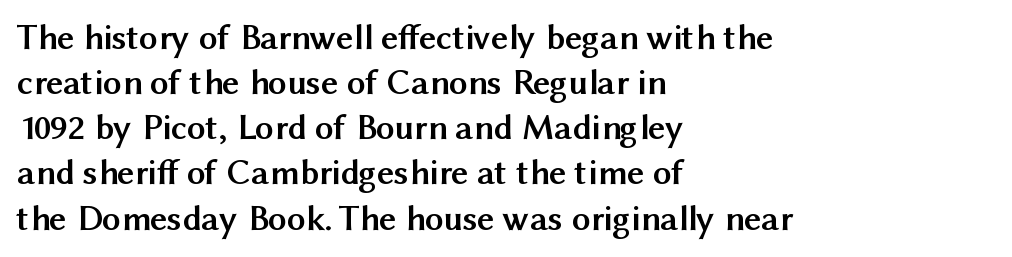
Q: Is the text bold? A: Yes.
Q: Is the text italic (slanted)? A: No, it is upright.
Q: Is the typeface a serif or a sans-serif typeface? A: Sans-serif.
Q: Is the text underlined? A: No.
Q: How is the paragraph aligned? A: Left-aligned.
Q: Is the spacing between letters normal or unusually wide? A: Normal.
Q: Width (condensed, normal, or wide)? A: Normal.
Q: Stroke contrast? A: Medium.
Q: x-height? A: Medium.
Q: Monospaced? A: No.
